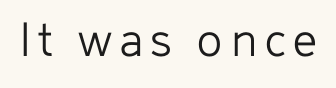
{"serif": "no", "italic": "no", "bold": "no", "weight": "light", "width": "normal", "stroke_contrast": "low", "x_height": "medium", "monospaced": "no", "underline": "no", "glyph_px": 53}
